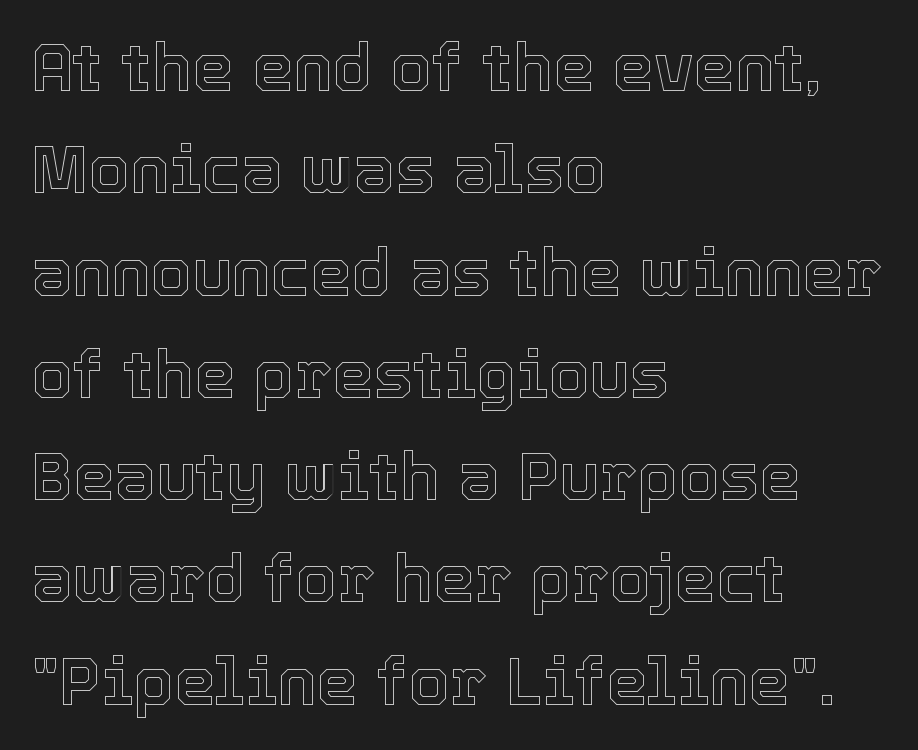
{"italic": "no", "width": "normal", "x_height": "medium", "monospaced": "no", "underline": "no", "align": "left", "line_spacing": "normal", "line_spacing_ratio": 1.55, "letter_spacing": "normal", "letter_spacing_em": 0.0, "glyph_px": 66}
